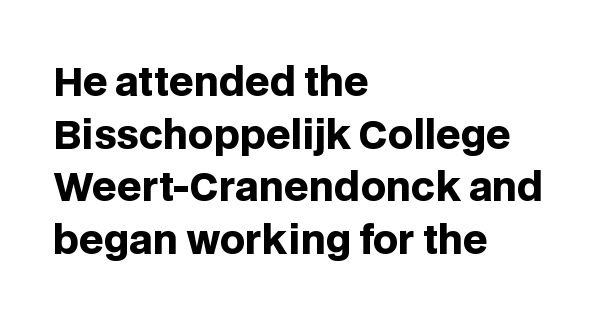
Q: Is the text bold? A: Yes.
Q: Is the text italic (slanted)? A: No, it is upright.
Q: Is the typeface a serif or a sans-serif typeface? A: Sans-serif.
Q: Is the text underlined? A: No.
Q: How is the paragraph aligned? A: Left-aligned.
Q: Is the spacing between letters normal or unusually wide? A: Normal.
Q: Is the spacing between lines tight, normal or loose? A: Normal.
Q: Width (condensed, normal, or wide)? A: Normal.
Q: Stroke contrast? A: Low.
Q: x-height? A: Large.
Q: Monospaced? A: No.
